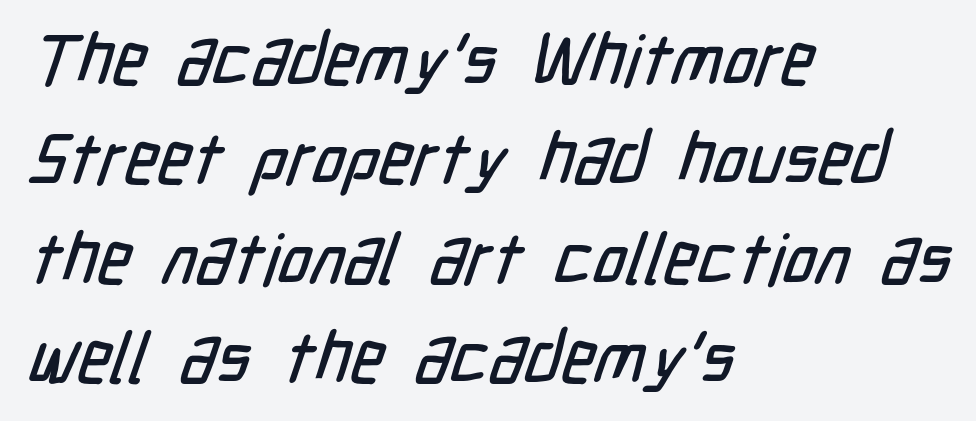
{"serif": "no", "width": "condensed", "stroke_contrast": "low", "x_height": "medium", "monospaced": "no", "underline": "no", "align": "left", "line_spacing": "normal", "line_spacing_ratio": 1.4, "letter_spacing": "normal", "letter_spacing_em": 0.0, "glyph_px": 71}
